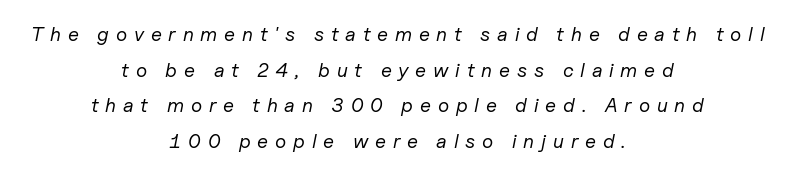
Q: Is the text bold? A: No.
Q: Is the text italic (slanted)? A: Yes, it leans right by about 11 degrees.
Q: Is the text underlined? A: No.
Q: How is the paragraph aligned? A: Centered.
Q: Is the spacing between letters normal or unusually wide? A: Unusually wide.
